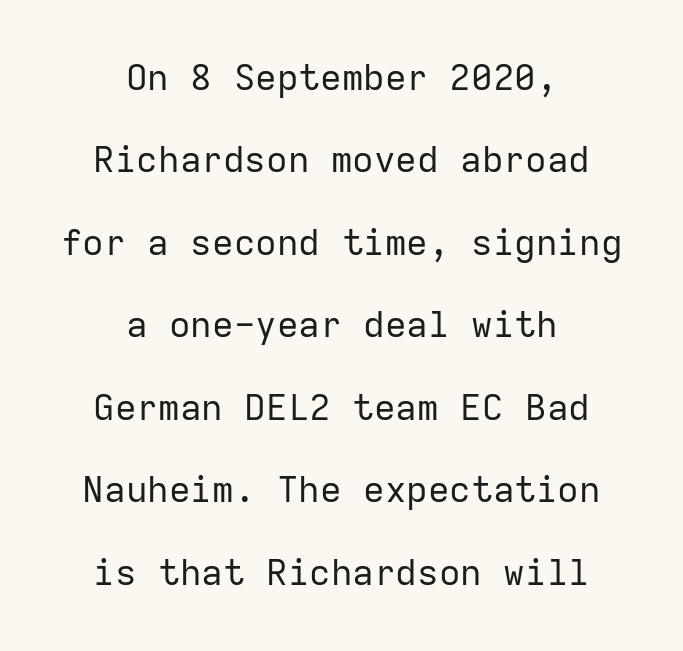
The image shows 36 px regular-weight sans-serif type, upright, monospaced; set centered, loose line spacing (2.29x), normal letter spacing, not underlined; low stroke contrast and a medium x-height.
